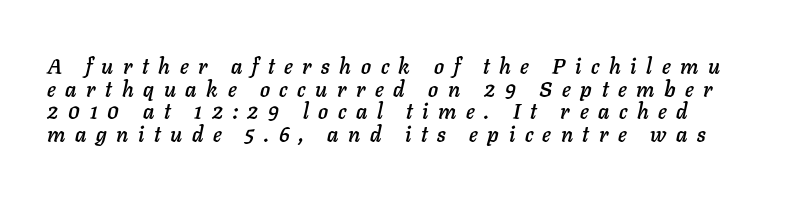
Q: Is the text italic (slanted)? A: Yes, it leans right by about 11 degrees.
Q: Is the text underlined? A: No.
Q: How is the paragraph aligned? A: Left-aligned.
Q: Is the spacing between letters normal or unusually wide? A: Unusually wide.
Q: Is the spacing between lines tight, normal or loose? A: Tight.
